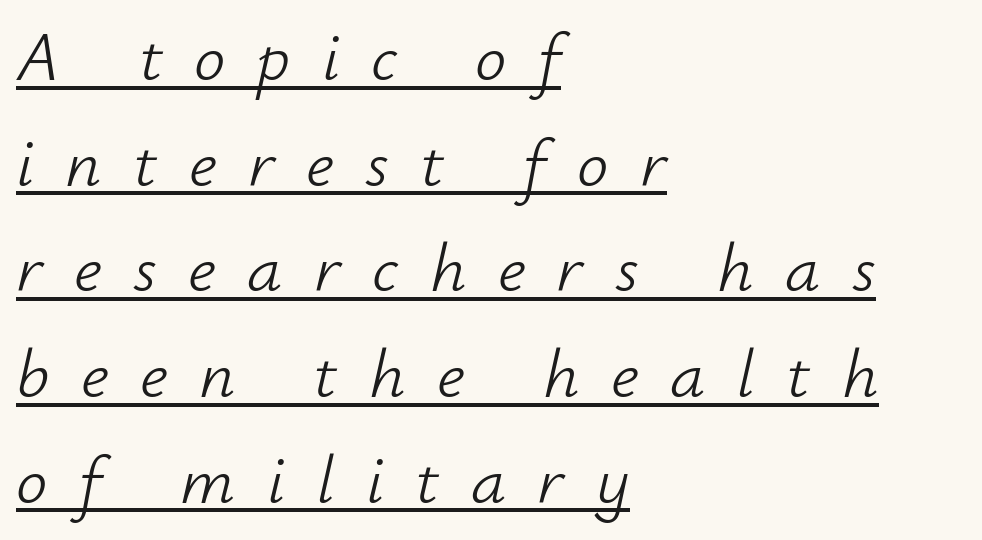
{"italic": "yes", "lean": "right", "slant_degrees": 12, "bold": "no", "weight": "light", "width": "normal", "stroke_contrast": "low", "x_height": "small", "monospaced": "no", "underline": "yes", "align": "left", "line_spacing": "normal", "line_spacing_ratio": 1.51, "letter_spacing": "wide", "letter_spacing_em": 0.45, "glyph_px": 70}
